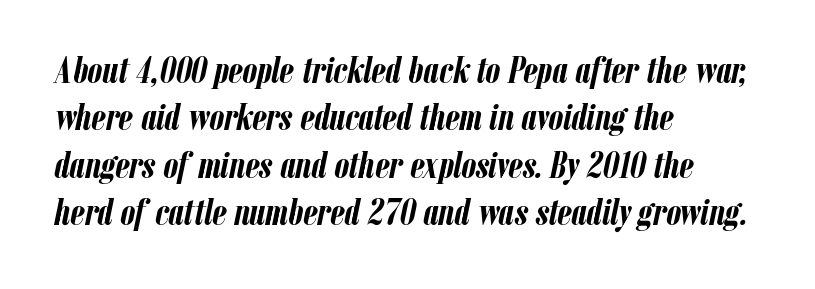
{"italic": "yes", "lean": "right", "slant_degrees": 12, "bold": "yes", "weight": "semibold", "width": "condensed", "stroke_contrast": "low", "x_height": "medium", "monospaced": "no", "underline": "no", "align": "left", "line_spacing": "normal", "line_spacing_ratio": 1.28, "letter_spacing": "normal", "letter_spacing_em": 0.0, "glyph_px": 37}
